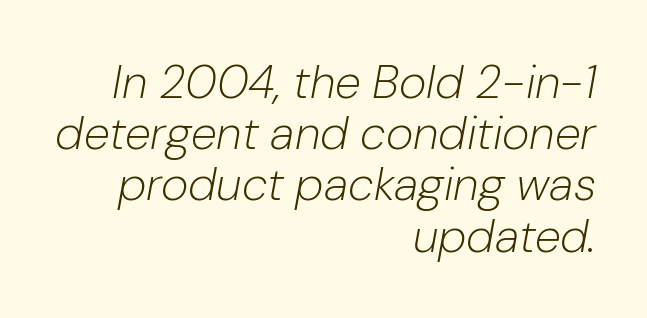
Q: Is the text bold? A: No.
Q: Is the text italic (slanted)? A: Yes, it leans right by about 10 degrees.
Q: Is the text underlined? A: No.
Q: How is the paragraph aligned? A: Right-aligned.
Q: Is the spacing between letters normal or unusually wide? A: Normal.
Q: Is the spacing between lines tight, normal or loose? A: Tight.
Q: Width (condensed, normal, or wide)? A: Normal.
Q: Stroke contrast? A: Low.
Q: x-height? A: Medium.
Q: Monospaced? A: No.
